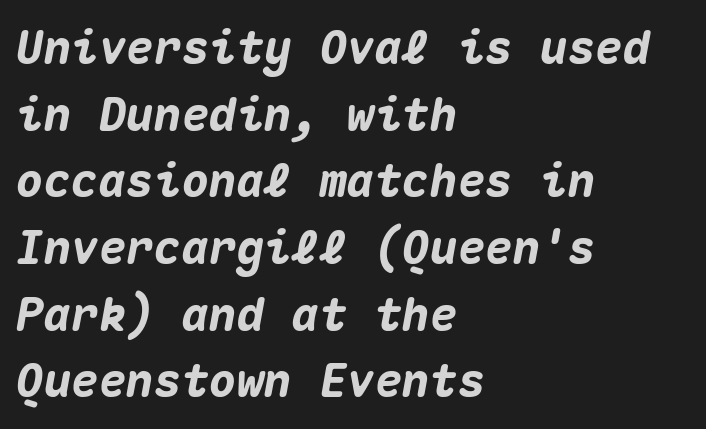
Think of a typewriter: that constant character pitch is what you see here. Nothing unusual about the tracking: characters are spaced as the font intends. Every letter is thick-stroked: bold, no question. Leftover space on each line is placed entirely after the last word. The space beneath each line is pristine and unruled.
